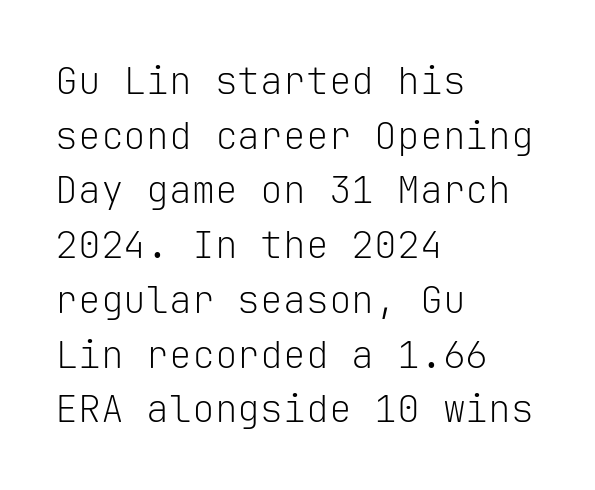
Q: Is the text bold? A: No.
Q: Is the text italic (slanted)? A: No, it is upright.
Q: Is the typeface a serif or a sans-serif typeface? A: Sans-serif.
Q: Is the text underlined? A: No.
Q: How is the paragraph aligned? A: Left-aligned.
Q: Is the spacing between letters normal or unusually wide? A: Normal.
Q: Is the spacing between lines tight, normal or loose? A: Normal.
Q: Width (condensed, normal, or wide)? A: Normal.
Q: Stroke contrast? A: Low.
Q: x-height? A: Medium.
Q: Monospaced? A: Yes.
